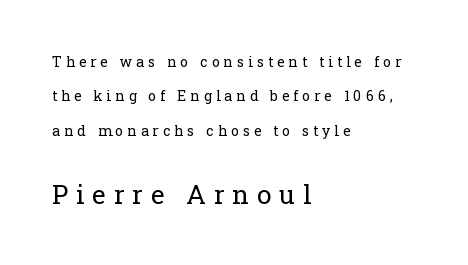
The image shows 26 px text type, upright; set left-aligned, loose line spacing (2.46x), unusually wide letter spacing (+0.3 em), not underlined; the second (bottom) block is 1.86x larger.
